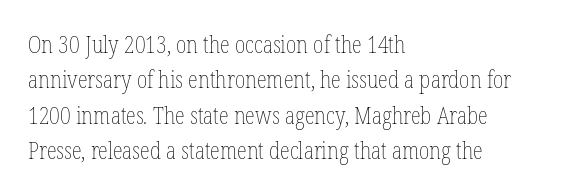
Q: Is the text bold? A: No.
Q: Is the text italic (slanted)? A: No, it is upright.
Q: Is the text underlined? A: No.
Q: How is the paragraph aligned? A: Left-aligned.
Q: Is the spacing between letters normal or unusually wide? A: Normal.
Q: Is the spacing between lines tight, normal or loose? A: Normal.
